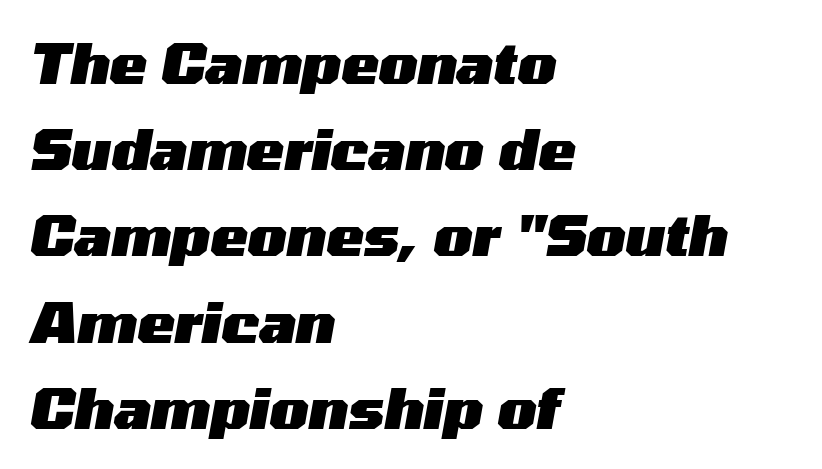
The image shows 56 px heavy, wide type, italic (leaning right); set left-aligned, normal line spacing (1.54x), normal letter spacing, not underlined; medium stroke contrast and a medium x-height.
